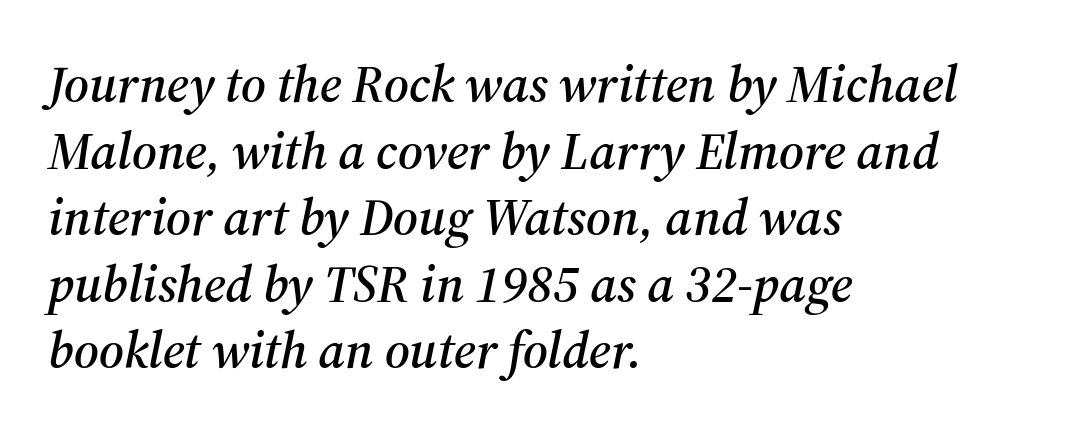
{"serif": "yes", "italic": "yes", "lean": "right", "slant_degrees": 12, "width": "normal", "stroke_contrast": "medium", "x_height": "medium", "monospaced": "no", "underline": "no", "align": "left", "line_spacing": "normal", "line_spacing_ratio": 1.28, "letter_spacing": "normal", "letter_spacing_em": 0.0, "glyph_px": 52}
